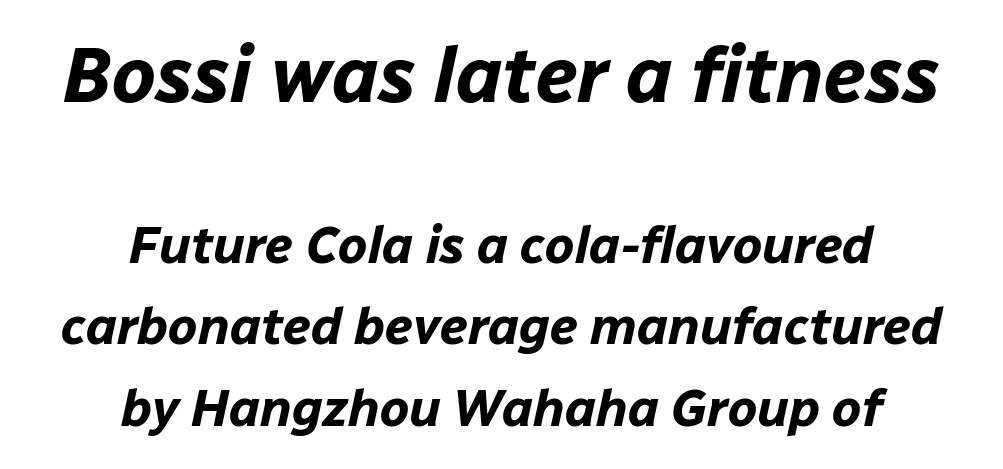
The image shows 78 px bold type, italic (leaning right); set centered, normal line spacing (1.57x), normal letter spacing, not underlined; the first (top) block is 1.5x larger; low stroke contrast and a medium x-height.
